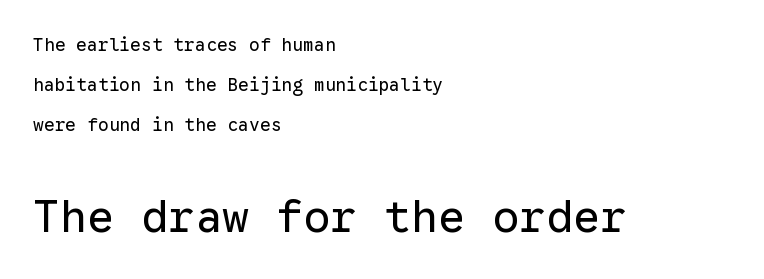
{"serif": "no", "italic": "no", "bold": "no", "weight": "regular", "width": "normal", "stroke_contrast": "low", "x_height": "medium", "monospaced": "yes", "underline": "no", "align": "left", "line_spacing": "loose", "line_spacing_ratio": 2.21, "letter_spacing": "normal", "letter_spacing_em": 0.0, "larger_block": "second", "size_ratio": 2.5, "glyph_px": 45}
